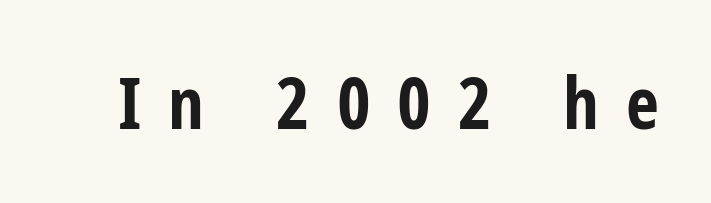
The letters advance in unequal steps, a hallmark of proportional type. Nobody drew a line under any word here. A dark, heavy texture on the line: the type is bold. The specimen reads as upright at a glance.
